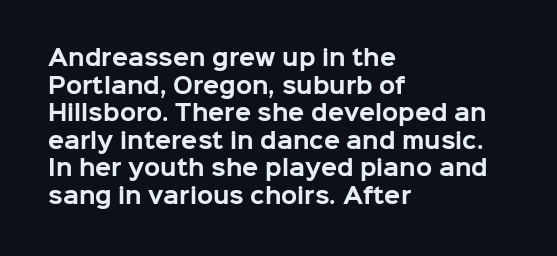
The image shows 21 px bold type, upright; set left-aligned, normal line spacing (1.31x), normal letter spacing, not underlined.
